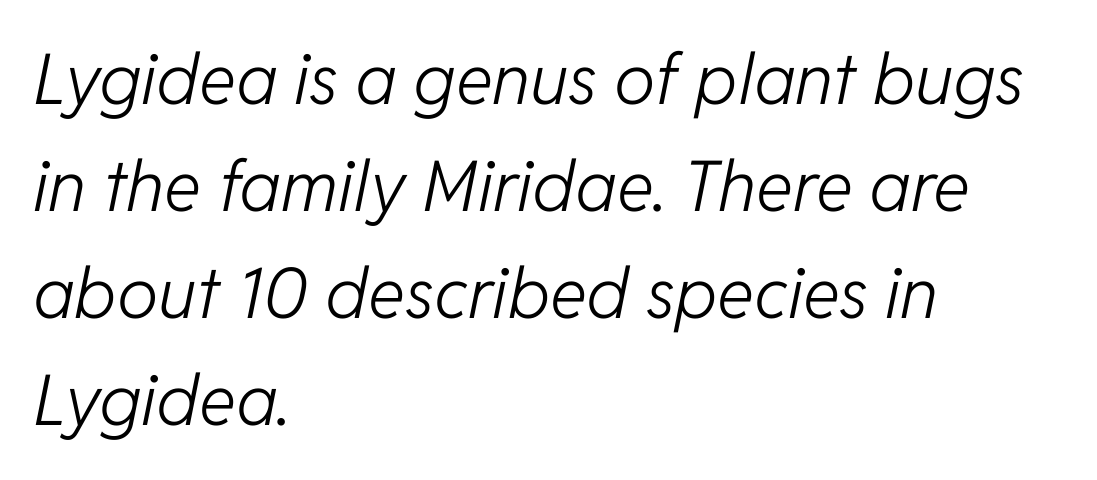
{"italic": "yes", "lean": "right", "slant_degrees": 11, "bold": "no", "weight": "light", "width": "normal", "stroke_contrast": "low", "x_height": "medium", "monospaced": "no", "underline": "no", "align": "left", "line_spacing": "normal", "line_spacing_ratio": 1.53, "letter_spacing": "normal", "letter_spacing_em": 0.0, "glyph_px": 70}
